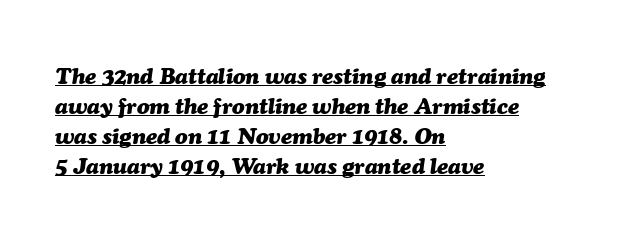
Q: Is the text bold? A: Yes.
Q: Is the text italic (slanted)? A: Yes, it leans right by about 7 degrees.
Q: Is the text underlined? A: Yes.
Q: How is the paragraph aligned? A: Left-aligned.
Q: Is the spacing between letters normal or unusually wide? A: Normal.
Q: Is the spacing between lines tight, normal or loose? A: Normal.
